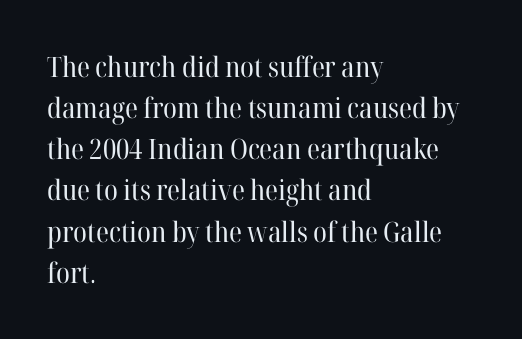
{"serif": "yes", "italic": "no", "bold": "no", "weight": "regular", "width": "normal", "stroke_contrast": "high", "x_height": "medium", "monospaced": "no", "underline": "no", "align": "left", "line_spacing": "normal", "line_spacing_ratio": 1.47, "letter_spacing": "normal", "letter_spacing_em": 0.0, "glyph_px": 28}
